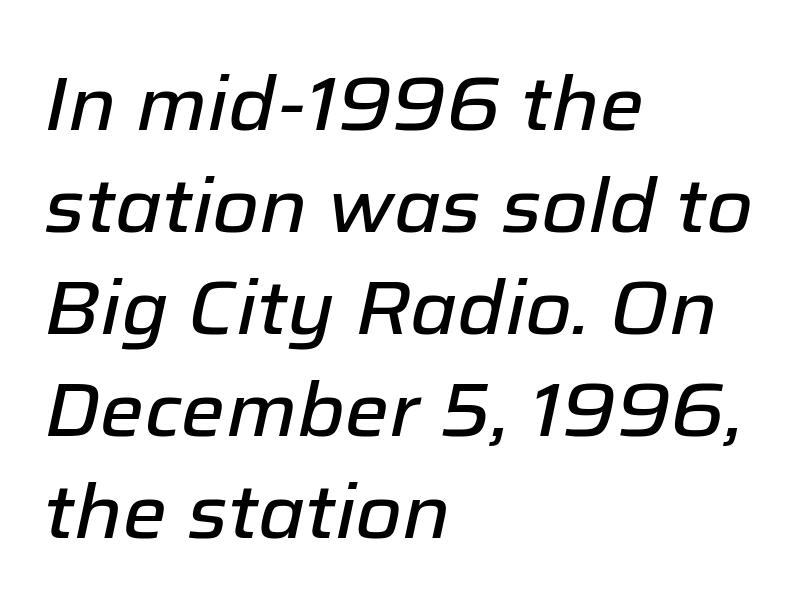
Q: Is the text italic (slanted)? A: Yes, it leans right by about 12 degrees.
Q: Is the text underlined? A: No.
Q: How is the paragraph aligned? A: Left-aligned.
Q: Is the spacing between letters normal or unusually wide? A: Normal.
Q: Is the spacing between lines tight, normal or loose? A: Normal.
Q: Width (condensed, normal, or wide)? A: Normal.
Q: Stroke contrast? A: Low.
Q: x-height? A: Medium.
Q: Monospaced? A: No.
